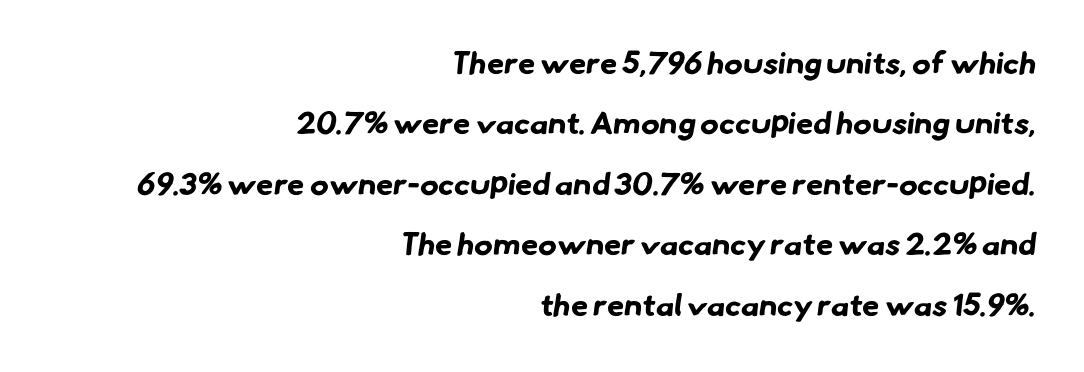
{"serif": "no", "bold": "yes", "weight": "bold", "width": "normal", "stroke_contrast": "low", "x_height": "small", "monospaced": "no", "underline": "no", "align": "right", "line_spacing": "loose", "line_spacing_ratio": 1.95, "letter_spacing": "normal", "letter_spacing_em": 0.0, "glyph_px": 31}
